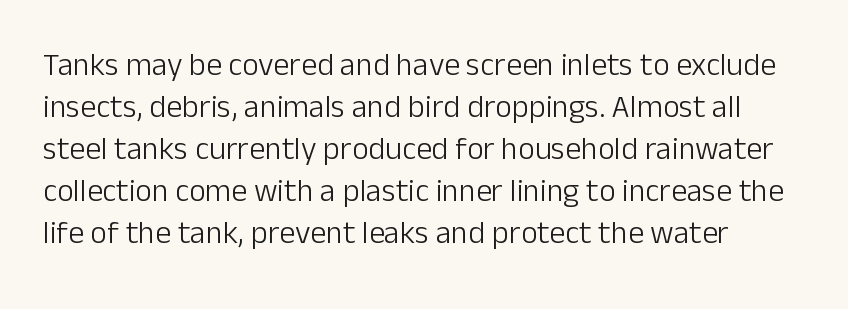
Designer's note — italics off, roman on. The designer went with a sans here, leaving each stem footless. There is no visible air inserted between adjacent glyphs. The rendering uses natural spacing where letterforms have individual widths. The passage shown stacks its lines at a standard gap.
